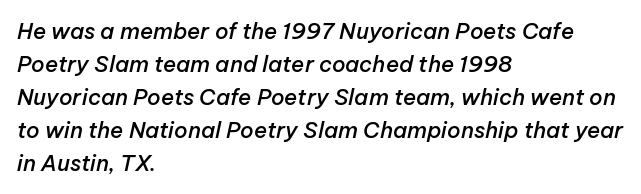
The image shows 22 px text type, italic (leaning right); set left-aligned, normal line spacing (1.5x), normal letter spacing, not underlined.
